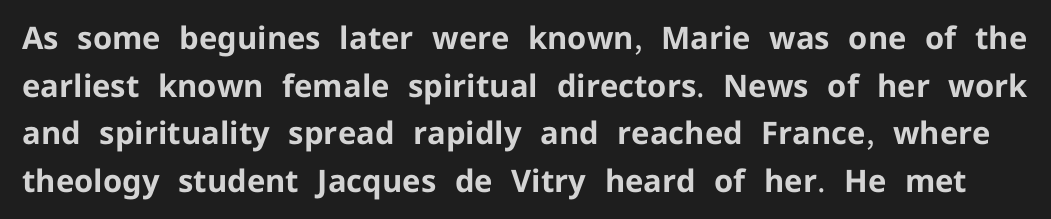
The image shows 31 px bold sans-serif type, upright; set normal line spacing (1.54x), normal letter spacing, not underlined; low stroke contrast and a medium x-height.
